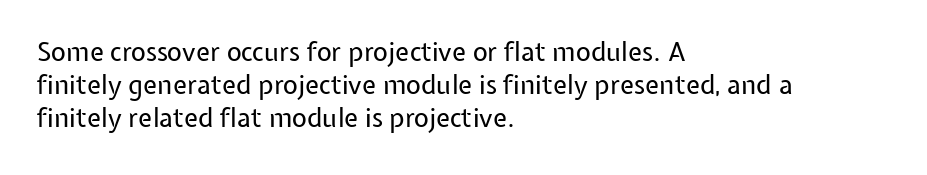
The image shows 26 px text type, upright; set left-aligned, normal line spacing (1.26x), normal letter spacing, not underlined.
